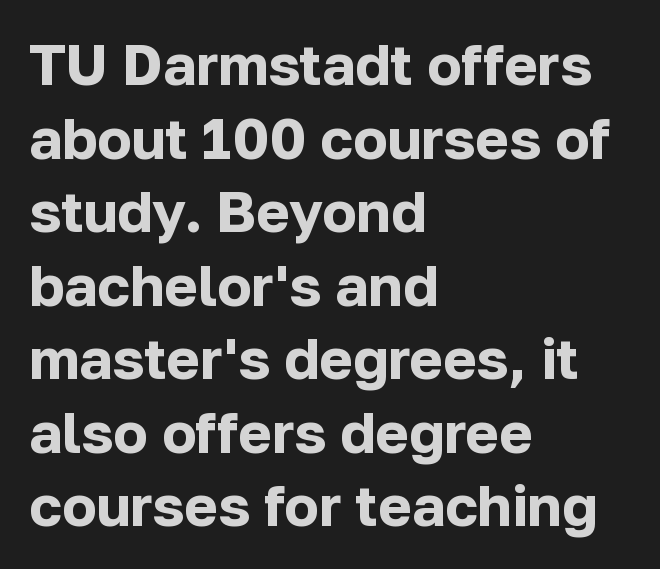
{"serif": "no", "italic": "no", "bold": "yes", "weight": "bold", "width": "normal", "stroke_contrast": "low", "x_height": "medium", "monospaced": "no", "underline": "no", "align": "left", "line_spacing": "normal", "line_spacing_ratio": 1.29, "letter_spacing": "normal", "letter_spacing_em": 0.0, "glyph_px": 57}
